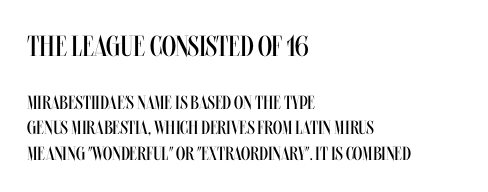
The image shows 29 px regular-weight, condensed type, upright; set left-aligned, normal line spacing (1.36x), normal letter spacing, not underlined; the first (top) block is 1.53x larger; medium stroke contrast and a large x-height.
